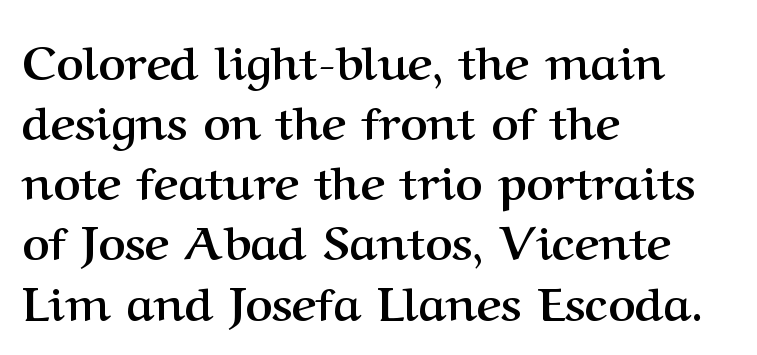
Is there much room between lines? A standard amount, neither cramped nor airy. The words here are not underlined. If you drew a line through each stem, it would be perfectly vertical. You can tell from the footed stems that serif type was used.
